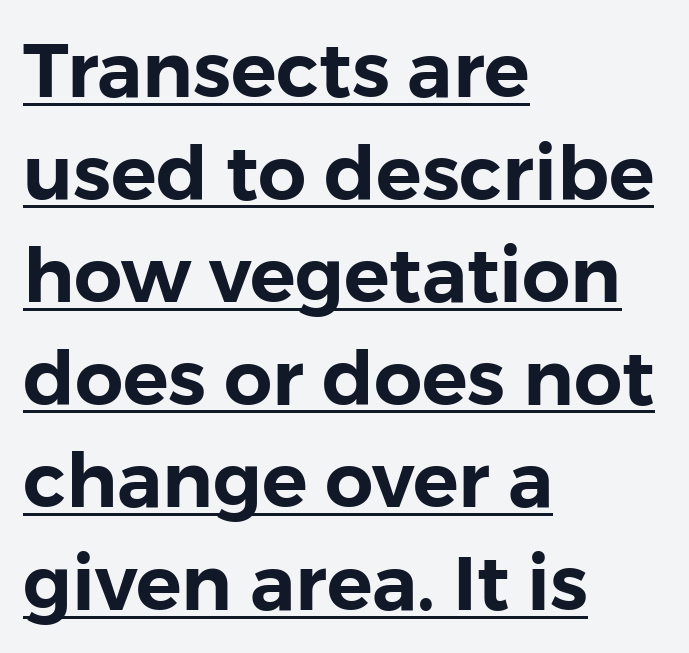
The image shows 76 px sans-serif type, upright; set left-aligned, normal line spacing (1.35x), normal letter spacing, underlined; a medium x-height.
